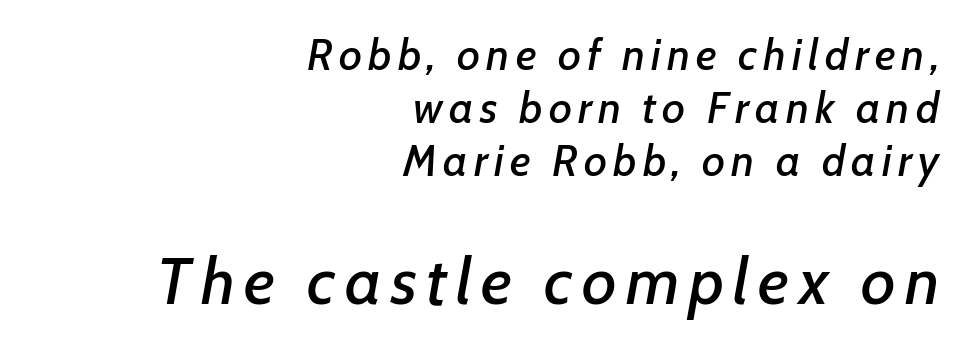
Q: Is the text italic (slanted)? A: Yes, it leans right by about 7 degrees.
Q: Is the text underlined? A: No.
Q: How is the paragraph aligned? A: Right-aligned.
Q: Which block of text is set in a larger size, the first (top) or the second (bottom)? A: The second (bottom) one.
Q: Width (condensed, normal, or wide)? A: Normal.
Q: Stroke contrast? A: Low.
Q: x-height? A: Medium.
Q: Monospaced? A: No.
